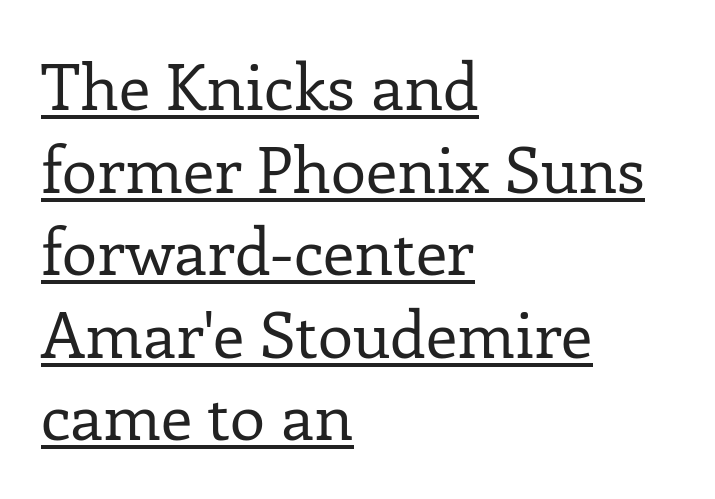
Q: Is the text bold? A: No.
Q: Is the text italic (slanted)? A: No, it is upright.
Q: Is the typeface a serif or a sans-serif typeface? A: Serif.
Q: Is the text underlined? A: Yes.
Q: How is the paragraph aligned? A: Left-aligned.
Q: Is the spacing between letters normal or unusually wide? A: Normal.
Q: Is the spacing between lines tight, normal or loose? A: Normal.
Q: Width (condensed, normal, or wide)? A: Normal.
Q: Stroke contrast? A: Low.
Q: x-height? A: Medium.
Q: Monospaced? A: No.
